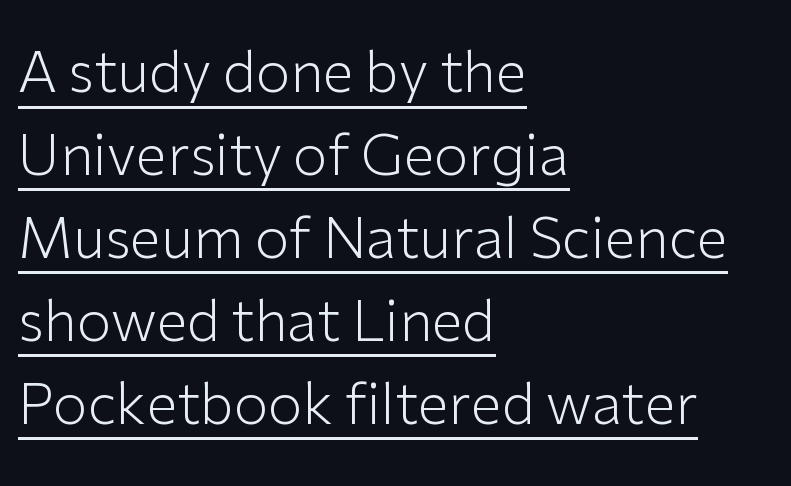
Character widths vary here, with narrow letters taking less room than wide ones. Regarding serifs, this sample does without them. Think standard paragraph weight, or any step lighter than that. A typographer would call this underscored text. Leading matches the norm, producing a regular column. Glyph-to-glyph distance matches everyday printed text.
